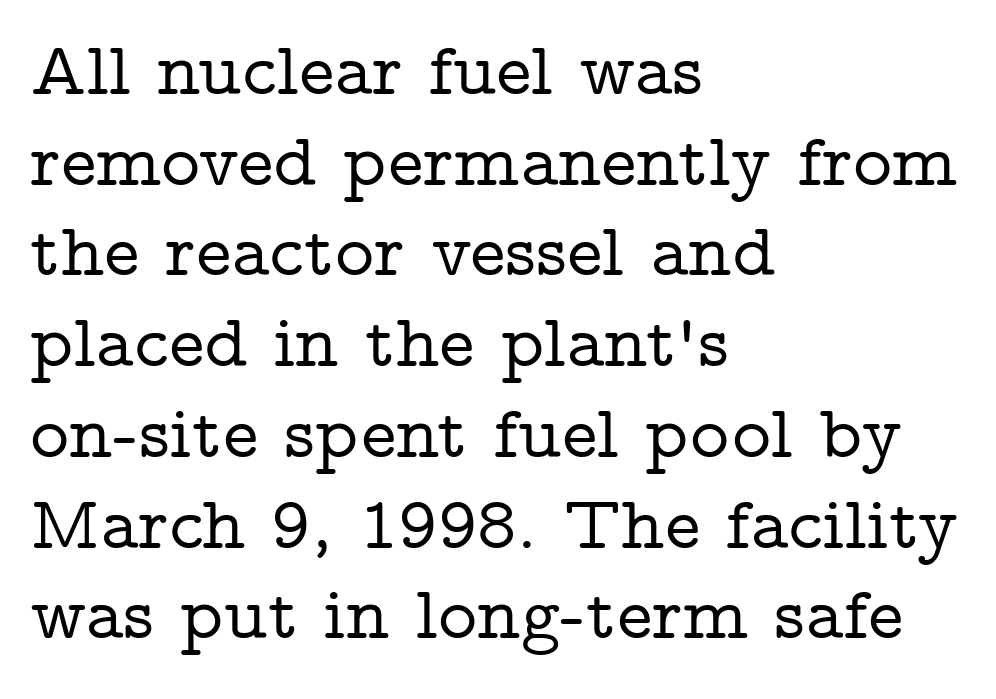
The image shows 75 px wide serif type, upright; set left-aligned, line spacing 1.21x, normal letter spacing, not underlined; low stroke contrast and a medium x-height.
